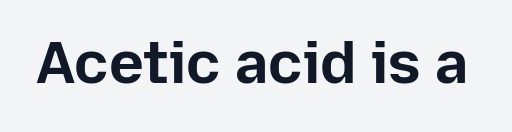
The zone under the glyphs is completely vacant. The designer went with a sans here, leaving each stem footless. A full-strength bold gives these letters their thick strokes. Is there any slant? The stems are plumb. You could not count columns in this text — the font is proportionally spaced.
